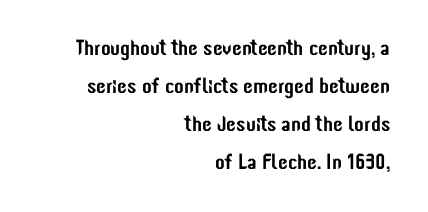
Observe the ordinary spacing: letters are neighbours, not strangers. The axis of the letterforms is exactly vertical. The strip under each line holds only bare page. The passage is arranged like a letterhead date or caption credit — flush right.
